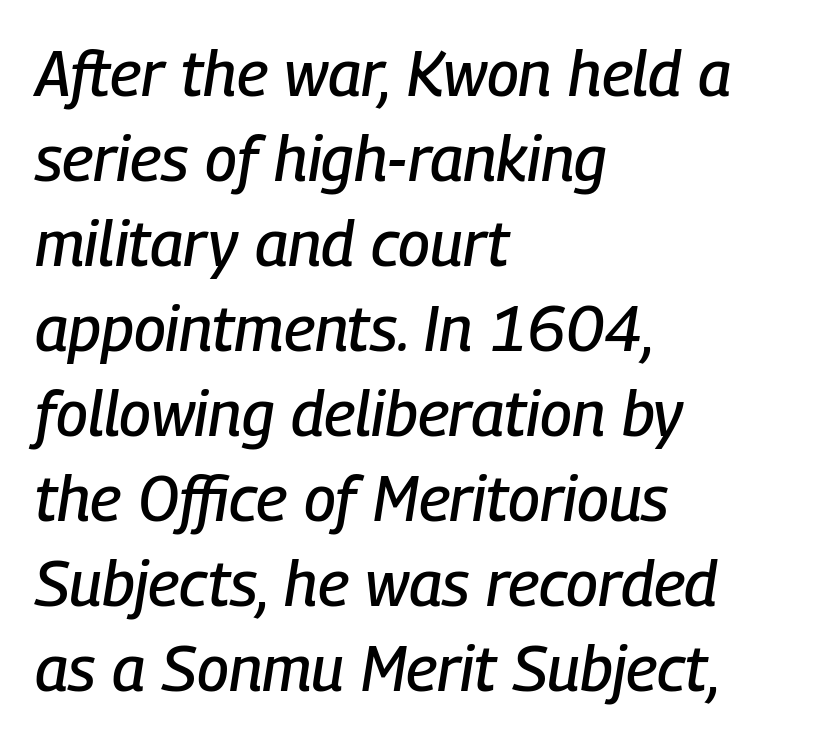
{"italic": "yes", "lean": "right", "slant_degrees": 9, "width": "condensed", "stroke_contrast": "low", "x_height": "medium", "monospaced": "no", "underline": "no", "align": "left", "line_spacing": "normal", "line_spacing_ratio": 1.35, "letter_spacing": "normal", "letter_spacing_em": 0.0, "glyph_px": 63}
